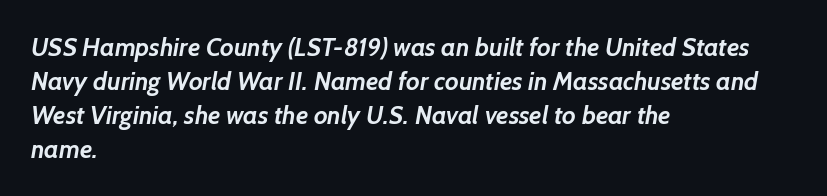
Horizontally, the lines are justified to the leading edge only. You could call the tracking neutral — neither tight nor loose. A bare baseline throughout the passage. Summary of vertical rhythm: regular, with standard interline spacing. The sample has been set heavy, in full bold.
